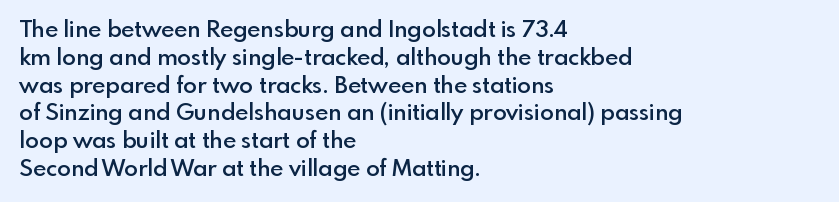
The image shows 23 px text type, upright; set left-aligned, line spacing 1.21x, normal letter spacing, not underlined.
